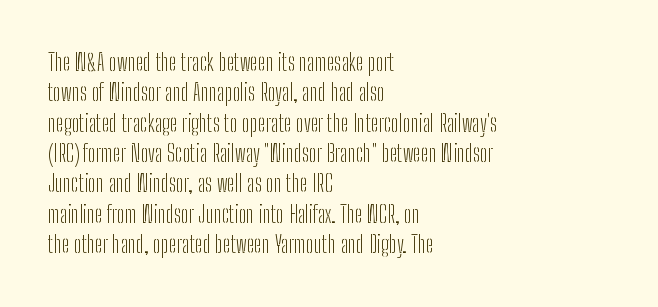
{"italic": "no", "bold": "no", "underline": "no", "align": "left", "line_spacing": "normal", "line_spacing_ratio": 1.32, "letter_spacing": "normal", "letter_spacing_em": 0.0, "glyph_px": 23}
